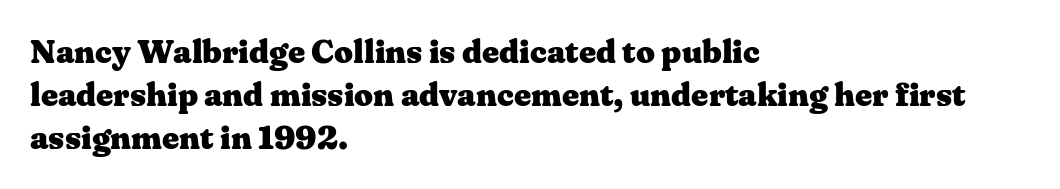
{"serif": "yes", "italic": "no", "bold": "yes", "weight": "heavy", "width": "wide", "stroke_contrast": "medium", "x_height": "medium", "monospaced": "no", "underline": "no", "align": "left", "line_spacing": "normal", "line_spacing_ratio": 1.31, "letter_spacing": "normal", "letter_spacing_em": 0.0, "glyph_px": 33}
